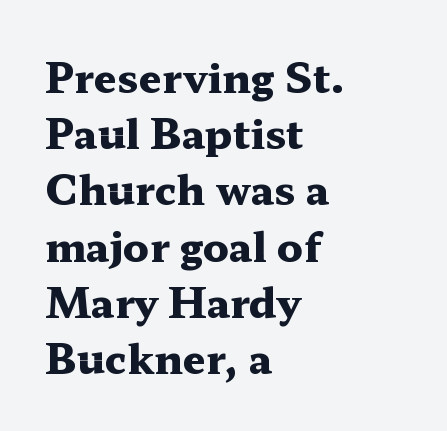
Reading down the block, your eye returns to a fixed left position each line. This is serif lettering, the kind often seen in printed books. Nothing unusual about the tracking: characters are spaced as the font intends. The characters look thick and weighty, a clear bold.
